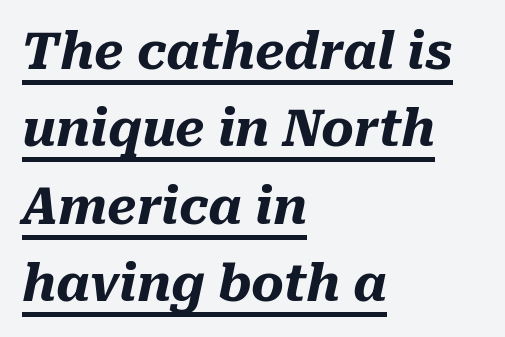
The image shows 50 px heavy type, italic (leaning right); set left-aligned, normal line spacing (1.55x), normal letter spacing, underlined; medium stroke contrast and a medium x-height.
